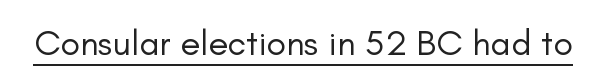
The image shows 36 px regular-weight sans-serif type, upright; set normal letter spacing, underlined; low stroke contrast and a small x-height.
